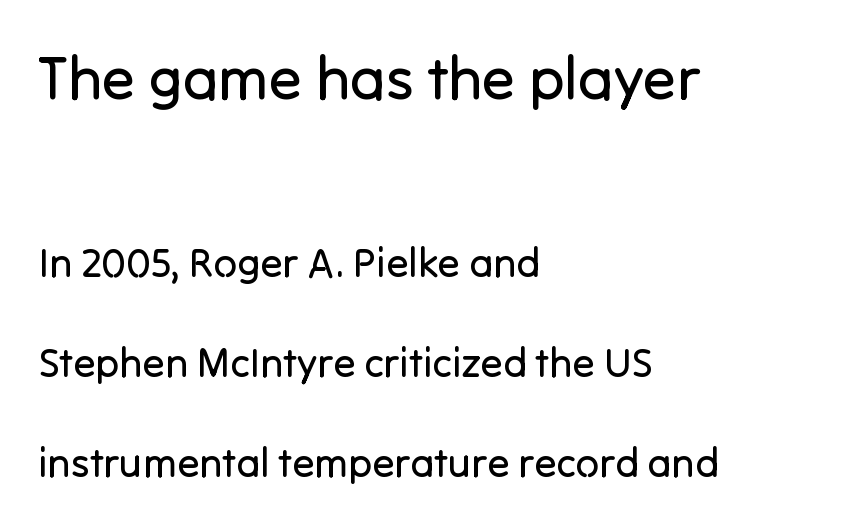
The image shows 61 px regular-weight sans-serif type, upright; set left-aligned, loose line spacing (2.44x), normal letter spacing, not underlined; the first (top) block is 1.49x larger; low stroke contrast and a medium x-height.
